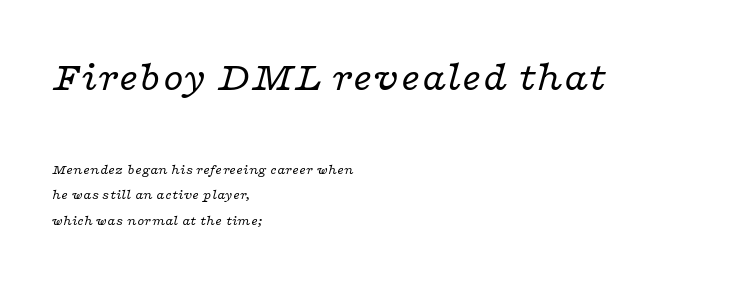
The image shows 42 px regular-weight, wide serif type, italic (leaning right); set left-aligned, line spacing 1.8x, normal letter spacing, not underlined; the first (top) block is 3.0x larger; low stroke contrast and a medium x-height.
